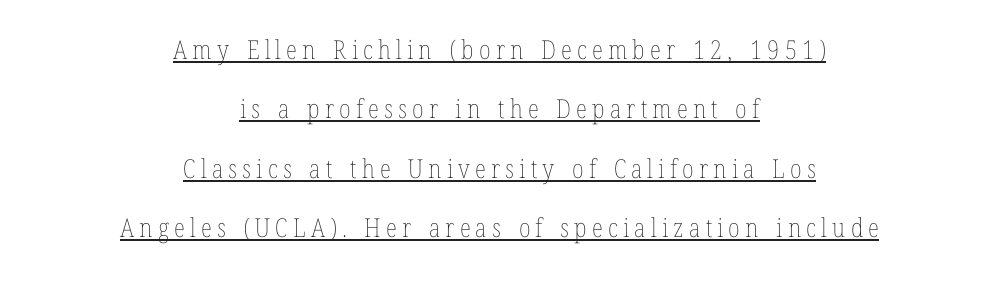
Underlining? Definitely there. Neither beginnings nor endings align; midpoints do. Is the stroke heavy? The answer is a plain regular-or-lighter. Compared with typical body copy, the letter spacing here is much looser. Compared with typical paragraphs, the rows here are farther apart. Posture: upright roman.
